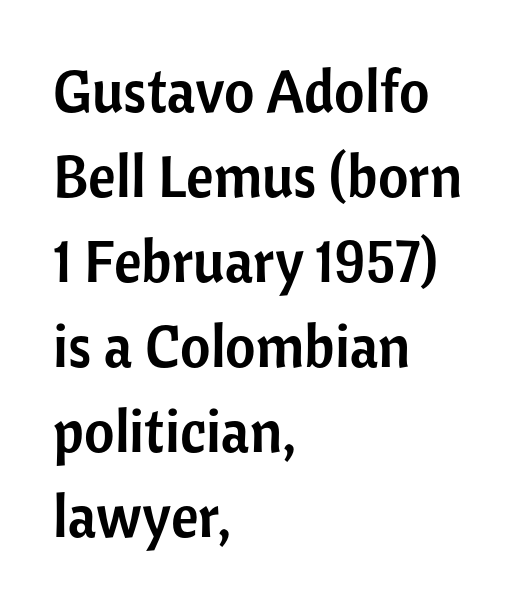
Q: Is the text italic (slanted)? A: No, it is upright.
Q: Is the typeface a serif or a sans-serif typeface? A: Sans-serif.
Q: Is the text underlined? A: No.
Q: How is the paragraph aligned? A: Left-aligned.
Q: Is the spacing between letters normal or unusually wide? A: Normal.
Q: Is the spacing between lines tight, normal or loose? A: Normal.
Q: Width (condensed, normal, or wide)? A: Normal.
Q: Stroke contrast? A: Low.
Q: x-height? A: Medium.
Q: Monospaced? A: No.
